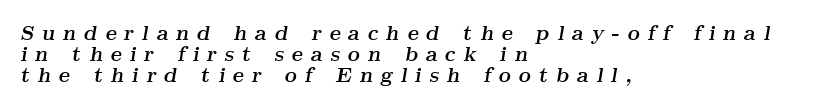
Q: Is the text bold? A: Yes.
Q: Is the text italic (slanted)? A: Yes, it leans right by about 9 degrees.
Q: Is the text underlined? A: No.
Q: How is the paragraph aligned? A: Left-aligned.
Q: Is the spacing between letters normal or unusually wide? A: Unusually wide.
Q: Is the spacing between lines tight, normal or loose? A: Tight.
